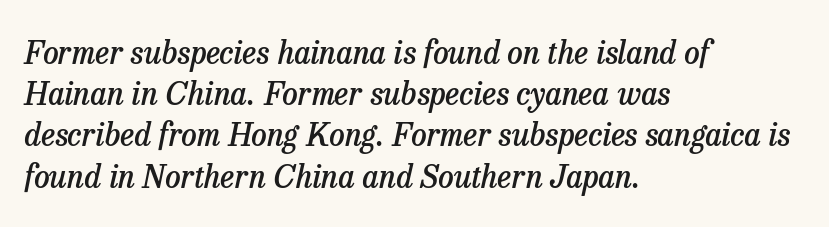
Note: serifs present on the glyphs. If you drew a ruler down the left edge, every line would touch it. This rendering features lettering with no underline. Caption: semibold face, moderately heavy strokes. Each letter keeps its own natural width here, so spacing adapts to shape. Each word holds together tightly as a unit, with standard inter-letter gaps.
